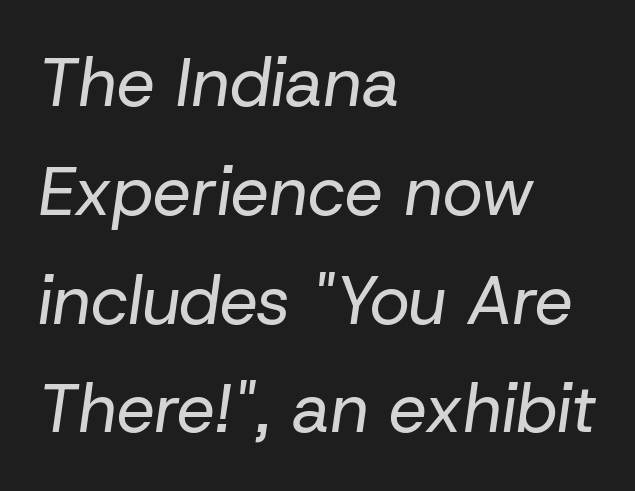
{"italic": "yes", "lean": "right", "slant_degrees": 8, "bold": "no", "weight": "regular", "width": "normal", "stroke_contrast": "low", "x_height": "medium", "monospaced": "no", "underline": "no", "align": "left", "line_spacing": "normal", "line_spacing_ratio": 1.6, "letter_spacing": "normal", "letter_spacing_em": 0.0, "glyph_px": 68}
